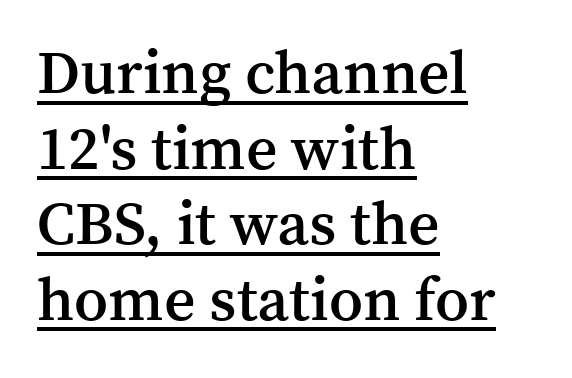
Q: Is the text bold? A: Semi-bold.
Q: Is the text italic (slanted)? A: No, it is upright.
Q: Is the typeface a serif or a sans-serif typeface? A: Serif.
Q: Is the text underlined? A: Yes.
Q: How is the paragraph aligned? A: Left-aligned.
Q: Is the spacing between letters normal or unusually wide? A: Normal.
Q: Width (condensed, normal, or wide)? A: Normal.
Q: Stroke contrast? A: Medium.
Q: x-height? A: Medium.
Q: Monospaced? A: No.
